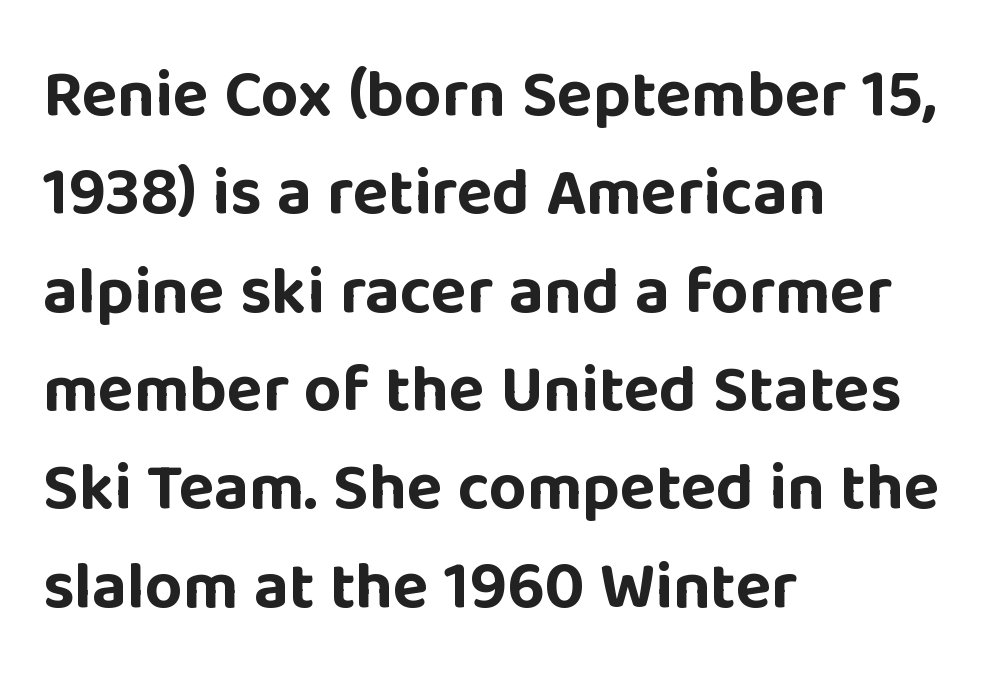
The image shows 66 px bold sans-serif type, upright; set left-aligned, normal line spacing (1.49x), normal letter spacing, not underlined; low stroke contrast and a large x-height.
